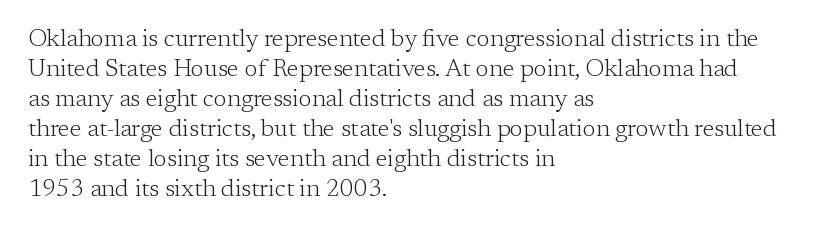
{"italic": "no", "bold": "no", "underline": "no", "align": "left", "line_spacing": "normal", "line_spacing_ratio": 1.25, "letter_spacing": "normal", "letter_spacing_em": 0.0, "glyph_px": 24}
